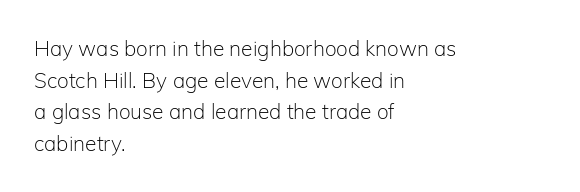
The image shows 21 px text type, upright; set left-aligned, normal line spacing (1.51x), normal letter spacing, not underlined.
